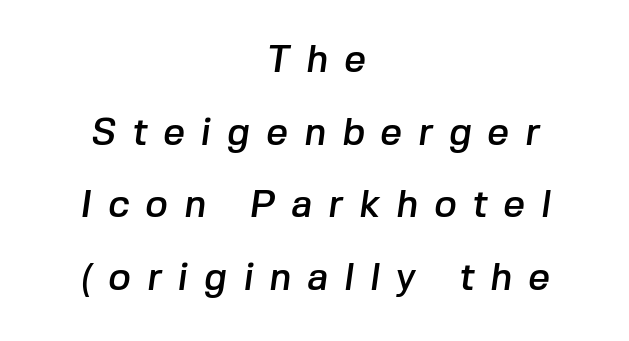
{"serif": "no", "width": "normal", "stroke_contrast": "low", "x_height": "medium", "monospaced": "no", "underline": "no", "align": "center", "line_spacing": "loose", "line_spacing_ratio": 1.91, "letter_spacing": "wide", "letter_spacing_em": 0.42, "glyph_px": 38}
